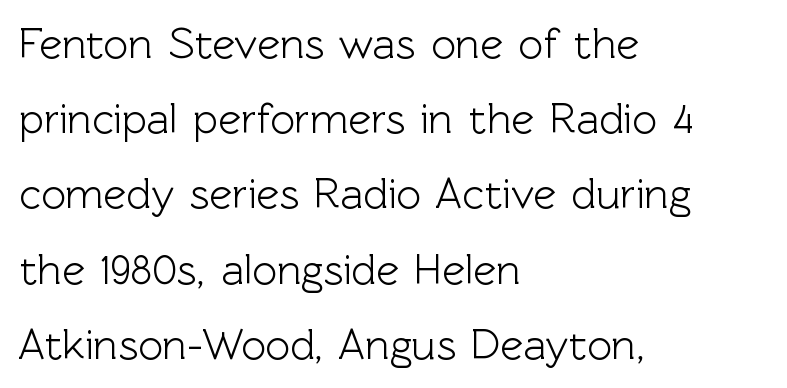
The image shows 43 px sans-serif type, upright; set left-aligned, line spacing 1.75x, normal letter spacing, not underlined; a medium x-height.
